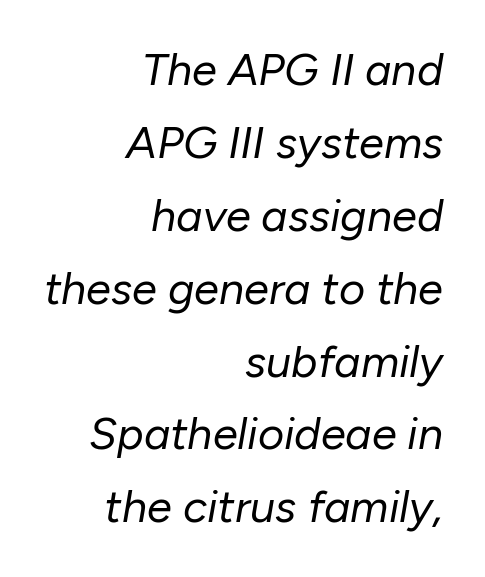
The image shows 45 px regular-weight type, italic (leaning right); set right-aligned, normal line spacing (1.62x), normal letter spacing, not underlined; low stroke contrast and a medium x-height.
